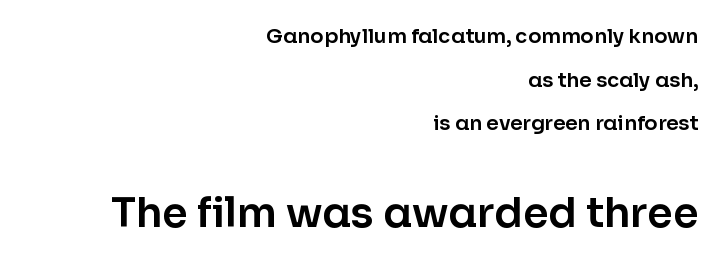
The image shows 41 px sans-serif type, upright; set right-aligned, loose line spacing (2.18x), normal letter spacing, not underlined; the second (bottom) block is 2.05x larger; low stroke contrast and a medium x-height.
